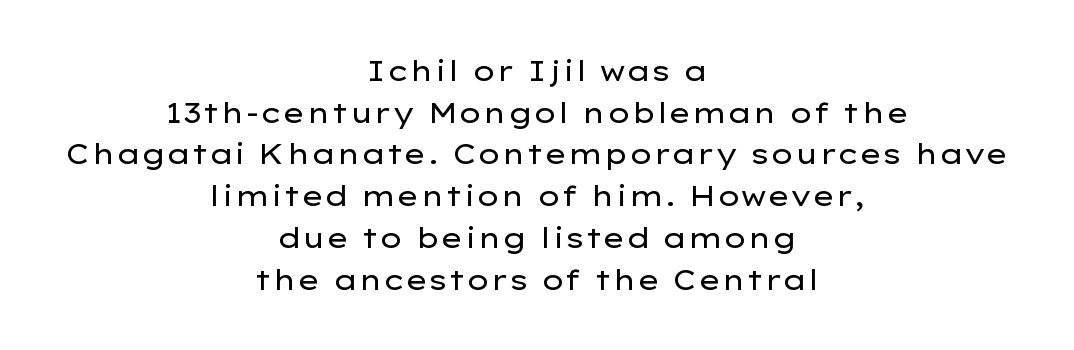
{"serif": "no", "italic": "no", "bold": "no", "weight": "regular", "width": "wide", "stroke_contrast": "low", "x_height": "medium", "monospaced": "no", "underline": "no", "align": "center", "line_spacing": "normal", "line_spacing_ratio": 1.49, "letter_spacing": "normal", "letter_spacing_em": 0.0, "glyph_px": 28}
